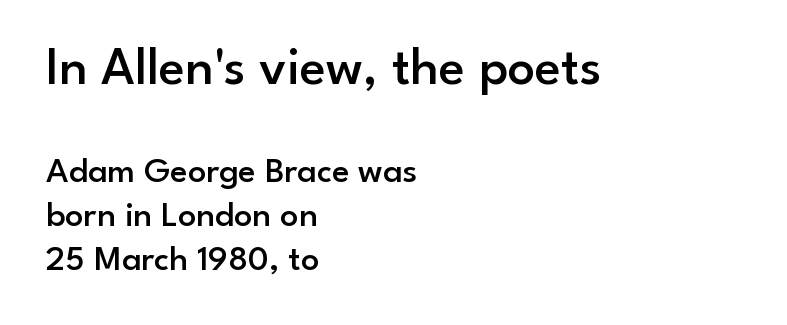
The strip under each line holds only bare page. Casual observation: everything's shoved over to the left. The specimen reads as upright at a glance. The letters advance in unequal steps, a hallmark of proportional type. Between these two stacked blocks, the higher one wins on size. Each word holds together tightly as a unit, with standard inter-letter gaps.
